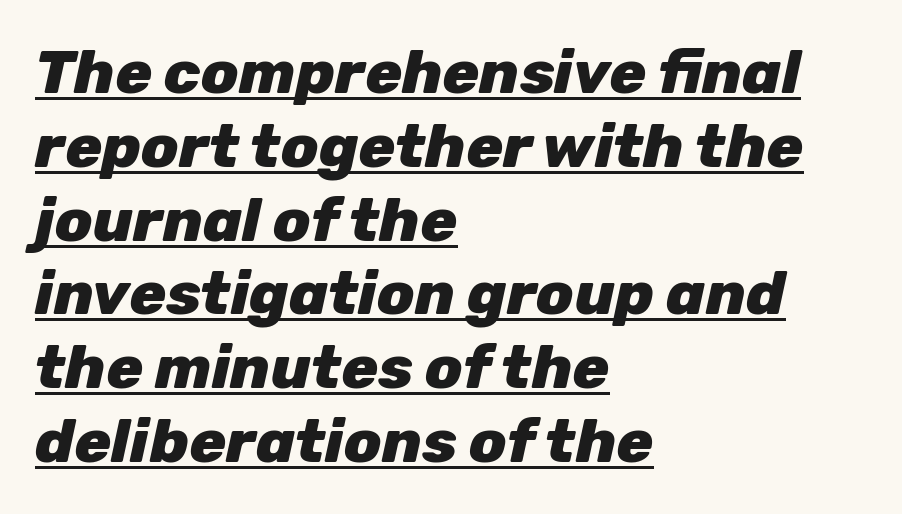
{"italic": "yes", "lean": "right", "slant_degrees": 12, "bold": "yes", "weight": "heavy", "width": "normal", "stroke_contrast": "low", "x_height": "medium", "monospaced": "no", "underline": "yes", "align": "left", "line_spacing_ratio": 1.21, "letter_spacing": "normal", "letter_spacing_em": 0.0, "glyph_px": 61}
